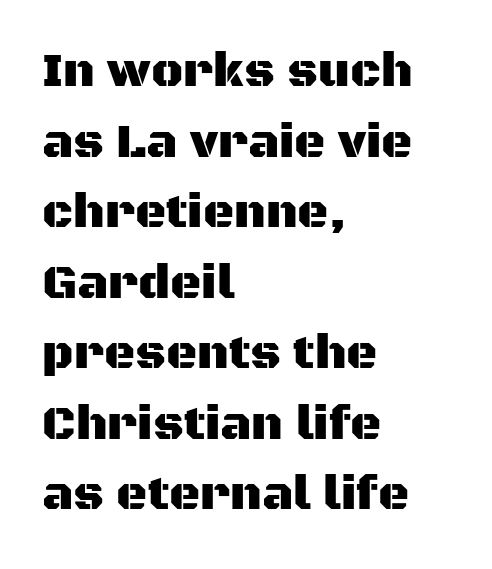
{"serif": "no", "italic": "no", "width": "normal", "stroke_contrast": "medium", "x_height": "large", "monospaced": "no", "underline": "no", "align": "left", "line_spacing": "normal", "line_spacing_ratio": 1.47, "letter_spacing": "normal", "letter_spacing_em": 0.0, "glyph_px": 48}
